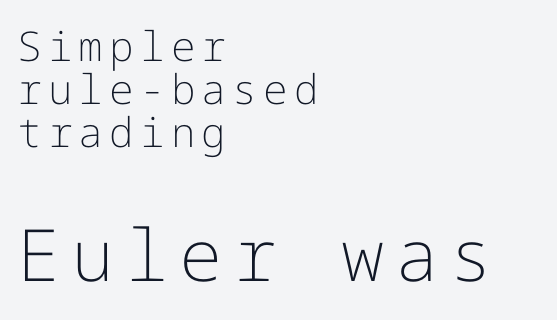
Q: Is the text bold? A: No.
Q: Is the text italic (slanted)? A: No, it is upright.
Q: Is the typeface a serif or a sans-serif typeface? A: Sans-serif.
Q: Is the text underlined? A: No.
Q: How is the paragraph aligned? A: Left-aligned.
Q: Is the spacing between lines tight, normal or loose? A: Tight.
Q: Which block of text is set in a larger size, the first (top) or the second (bottom)? A: The second (bottom) one.
Q: Width (condensed, normal, or wide)? A: Normal.
Q: Stroke contrast? A: Low.
Q: x-height? A: Medium.
